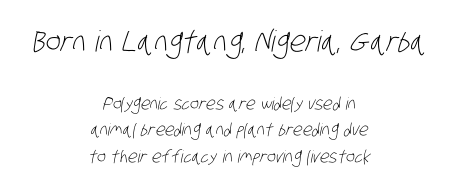
Q: Is the text bold? A: No.
Q: Is the typeface a serif or a sans-serif typeface? A: Sans-serif.
Q: Is the text underlined? A: No.
Q: How is the paragraph aligned? A: Centered.
Q: Is the spacing between letters normal or unusually wide? A: Normal.
Q: Is the spacing between lines tight, normal or loose? A: Normal.
Q: Which block of text is set in a larger size, the first (top) or the second (bottom)? A: The first (top) one.
Q: Width (condensed, normal, or wide)? A: Condensed.
Q: Stroke contrast? A: Low.
Q: x-height? A: Large.
Q: Monospaced? A: No.
